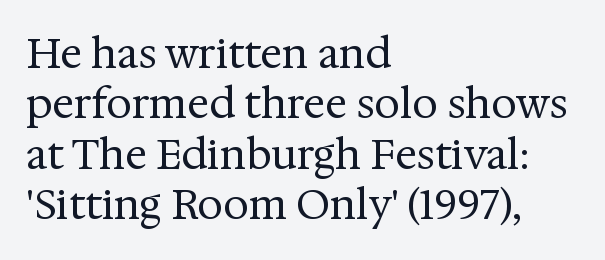
Q: Is the text bold? A: No.
Q: Is the text italic (slanted)? A: No, it is upright.
Q: Is the typeface a serif or a sans-serif typeface? A: Serif.
Q: Is the text underlined? A: No.
Q: How is the paragraph aligned? A: Left-aligned.
Q: Is the spacing between letters normal or unusually wide? A: Normal.
Q: Width (condensed, normal, or wide)? A: Normal.
Q: Stroke contrast? A: Medium.
Q: x-height? A: Medium.
Q: Monospaced? A: No.
